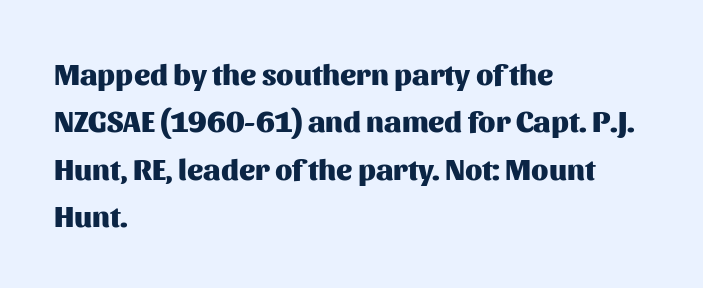
{"serif": "no", "italic": "no", "bold": "yes", "weight": "heavy", "width": "normal", "stroke_contrast": "medium", "x_height": "medium", "monospaced": "no", "underline": "no", "align": "left", "line_spacing": "normal", "line_spacing_ratio": 1.58, "letter_spacing": "normal", "letter_spacing_em": 0.0, "glyph_px": 30}
